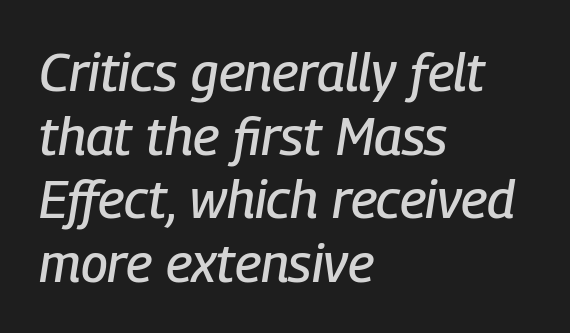
A bare baseline throughout the passage. Emphasis-style slanted type is in use. Left-aligned paragraph, ragged on the right. A typesetter would call this proportional, since set widths differ per character.
